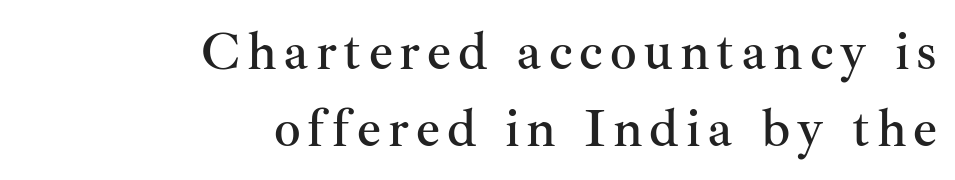
Descenders are the only things crossing below the line. Unlike a clean sans, this face finishes its strokes with serifs. Notice how descenders clear the ascenders below comfortably — that's standard leading. The face used here is proportionally spaced, like ordinary book or web type. Notice how the passage keeps a crisp vertical edge on the right only. This is roman type, the default non-slanted kind.
